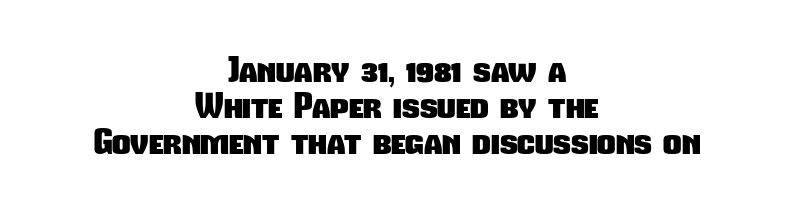
Serifs: no, the terminals of the letterforms are clean. The space beneath each line is pristine and unruled. The line-height multiplier appears low, near solid setting. How are the letters spaced? Ordinarily, with no added tracking. The setting favours the middle, as headings and verse often do.
